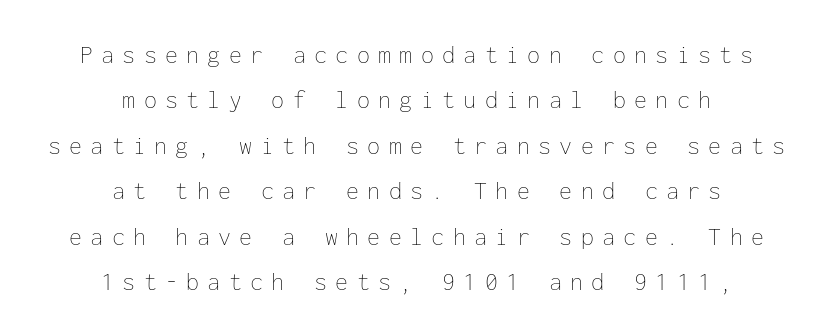
Q: Is the text bold? A: No.
Q: Is the text italic (slanted)? A: No, it is upright.
Q: Is the text underlined? A: No.
Q: How is the paragraph aligned? A: Centered.
Q: Is the spacing between letters normal or unusually wide? A: Unusually wide.
